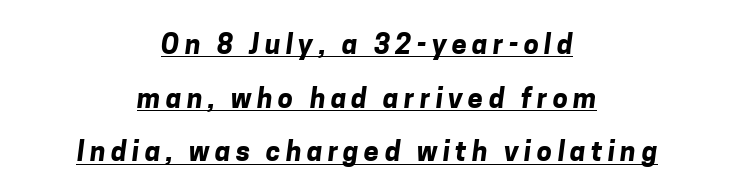
Q: Is the text bold? A: Yes.
Q: Is the text underlined? A: Yes.
Q: How is the paragraph aligned? A: Centered.
Q: Is the spacing between letters normal or unusually wide? A: Unusually wide.
Q: Is the spacing between lines tight, normal or loose? A: Loose.
